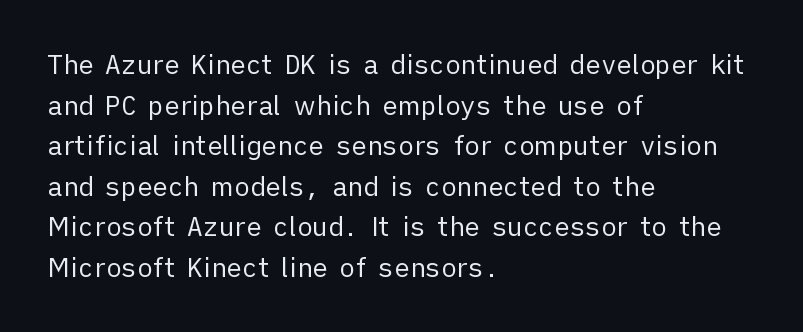
{"italic": "no", "bold": "no", "underline": "no", "align": "left", "line_spacing": "normal", "line_spacing_ratio": 1.56, "letter_spacing": "normal", "letter_spacing_em": 0.0, "glyph_px": 26}
